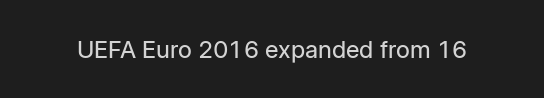
Only glyphs here, with clear space below each row. Notice how the stems are strictly vertical — no italics here. Between one letter and the next there's only the usual sliver of space. Is this a heavy cut? Hardly; it is regular or lighter.
